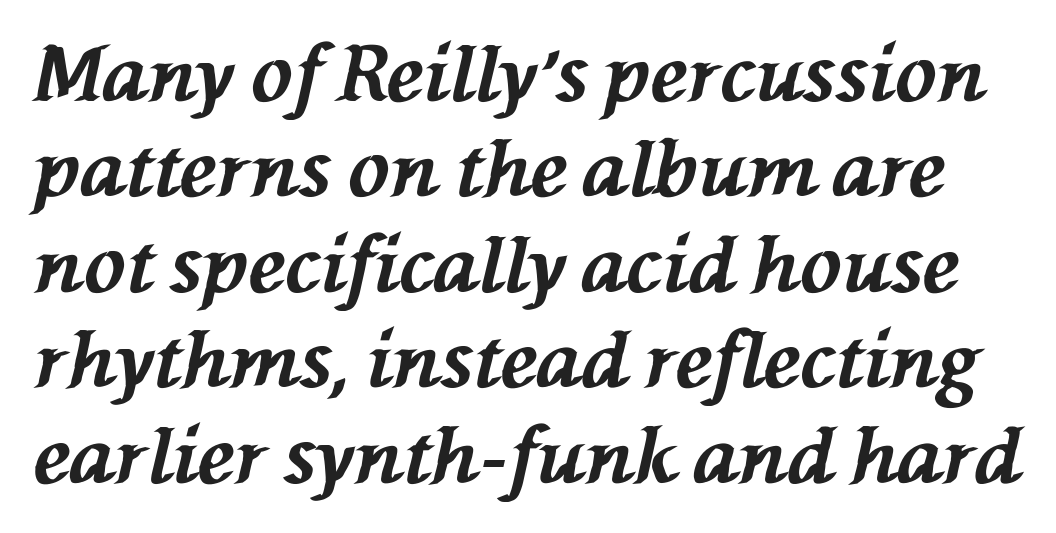
{"italic": "yes", "lean": "left", "slant_degrees": 76, "bold": "yes", "weight": "bold", "width": "normal", "stroke_contrast": "medium", "x_height": "medium", "monospaced": "no", "underline": "no", "line_spacing_ratio": 1.24, "letter_spacing": "normal", "letter_spacing_em": 0.0, "glyph_px": 77}
